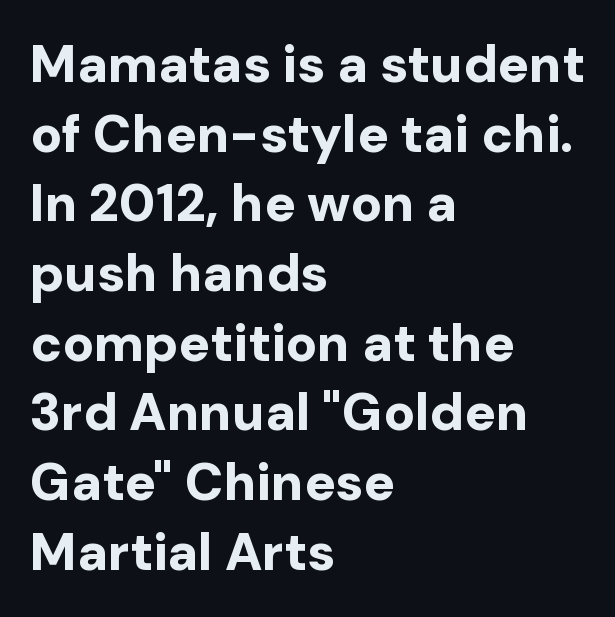
{"serif": "no", "italic": "no", "bold": "yes", "weight": "bold", "width": "normal", "stroke_contrast": "low", "x_height": "medium", "monospaced": "no", "underline": "no", "align": "left", "line_spacing": "normal", "line_spacing_ratio": 1.34, "letter_spacing": "normal", "letter_spacing_em": 0.0, "glyph_px": 52}
